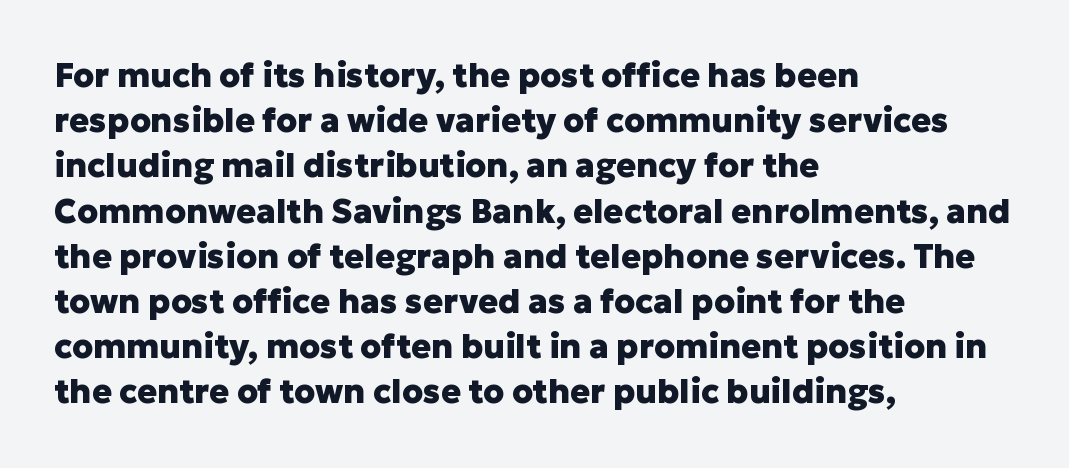
{"serif": "no", "italic": "no", "bold": "yes", "weight": "heavy", "width": "normal", "stroke_contrast": "low", "x_height": "medium", "monospaced": "no", "underline": "no", "align": "left", "line_spacing": "normal", "line_spacing_ratio": 1.37, "letter_spacing": "normal", "letter_spacing_em": 0.0, "glyph_px": 33}
